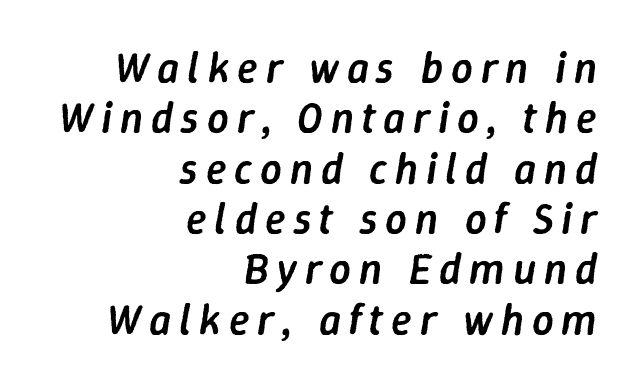
{"italic": "yes", "lean": "right", "slant_degrees": 9, "bold": "semi", "weight": "semibold", "width": "normal", "stroke_contrast": "low", "x_height": "medium", "monospaced": "no", "underline": "no", "align": "right", "line_spacing_ratio": 1.17, "glyph_px": 43}
